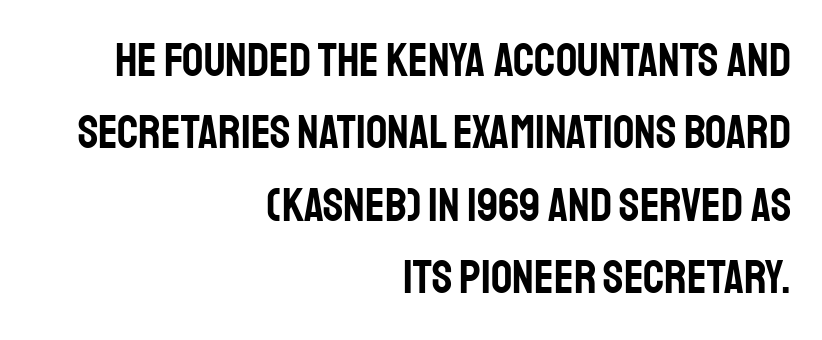
{"serif": "no", "italic": "no", "width": "condensed", "stroke_contrast": "low", "x_height": "large", "monospaced": "no", "underline": "no", "align": "right", "line_spacing": "normal", "line_spacing_ratio": 1.54, "letter_spacing": "normal", "letter_spacing_em": 0.0, "glyph_px": 47}
